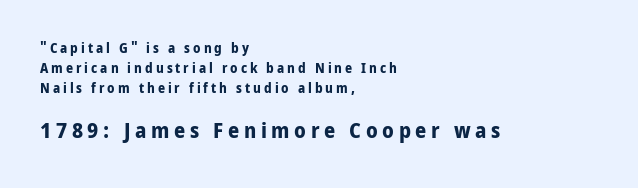
Q: Is the text bold? A: Yes.
Q: Is the text italic (slanted)? A: No, it is upright.
Q: Is the text underlined? A: No.
Q: How is the paragraph aligned? A: Left-aligned.
Q: Is the spacing between letters normal or unusually wide? A: Unusually wide.
Q: Is the spacing between lines tight, normal or loose? A: Normal.
Q: Which block of text is set in a larger size, the first (top) or the second (bottom)? A: The second (bottom) one.
